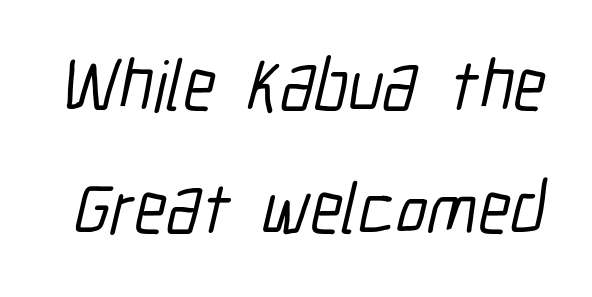
Q: Is the typeface a serif or a sans-serif typeface? A: Sans-serif.
Q: Is the text underlined? A: No.
Q: Is the spacing between letters normal or unusually wide? A: Normal.
Q: Width (condensed, normal, or wide)? A: Condensed.
Q: Stroke contrast? A: Low.
Q: x-height? A: Medium.
Q: Monospaced? A: No.
